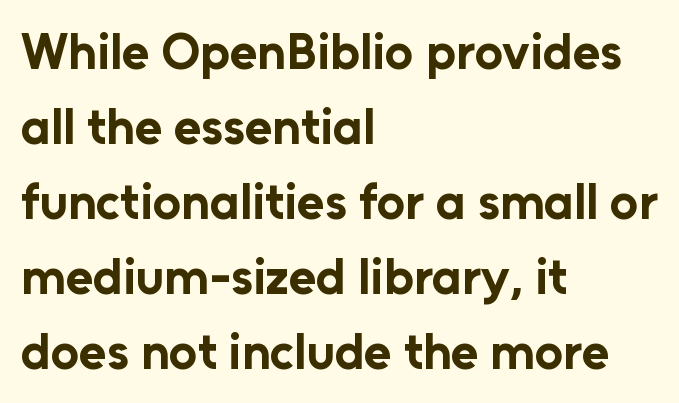
Plain, unruled lines of type. Horizontally, the lines are justified to the leading edge only. The letters sit at their default tracking, neither squeezed nor spread. The passage shown is typeset with a sans-serif family. You'd pick this weight for a headline — it's a proper bold. The passage shown is typed in a proportional face where columns would drift.
